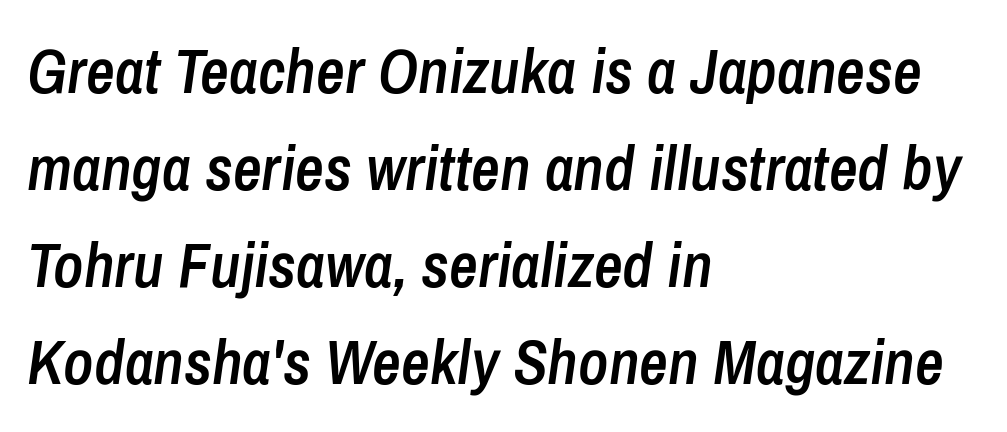
Vertically, the passage feels balanced, rows spaced as you'd expect. A semibold gives these letters moderate extra thickness, short of bold. The glyphs are unaccompanied by any horizontal stroke below them. The passage shown is typed in a proportional face where columns would drift. These lines are set flush left with a ragged right edge.
